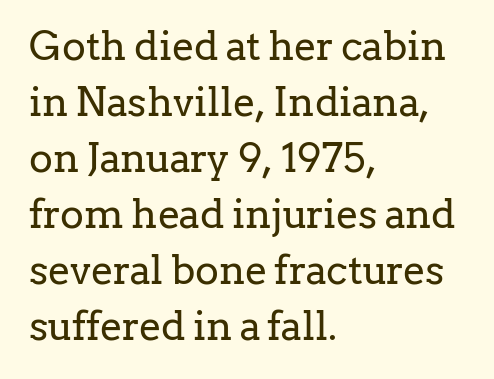
The rendering keeps characters at their native spacing. Whoever set this chose a conventional vertical rhythm. Unlike a clean sans, this face finishes its strokes with serifs. The specimen reads as upright at a glance.
